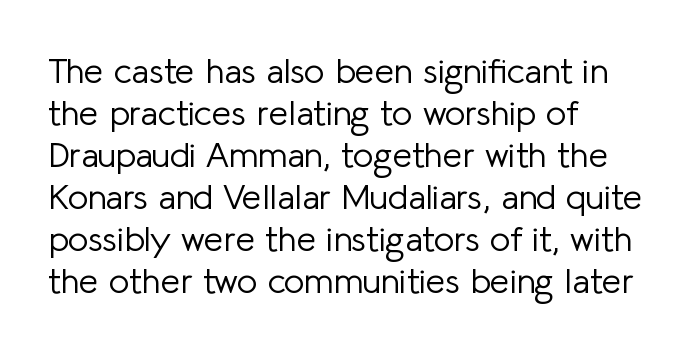
{"serif": "no", "italic": "no", "bold": "no", "weight": "light", "width": "normal", "stroke_contrast": "low", "x_height": "medium", "monospaced": "no", "underline": "no", "align": "left", "line_spacing_ratio": 1.2, "letter_spacing": "normal", "letter_spacing_em": 0.0, "glyph_px": 35}
